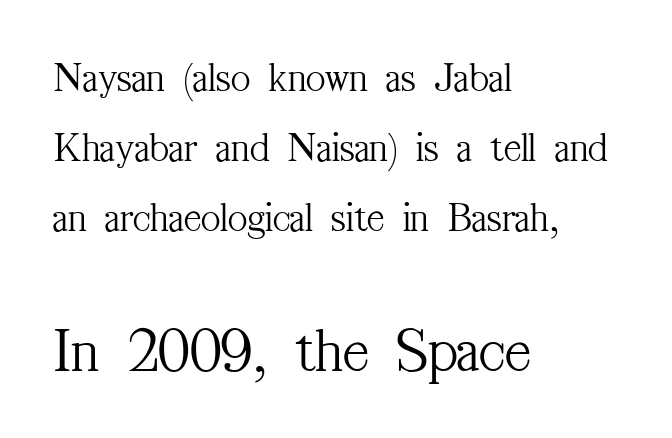
The image shows 63 px light, condensed serif type, upright; set left-aligned, normal line spacing (1.67x), normal letter spacing, not underlined; the second (bottom) block is 1.5x larger; medium stroke contrast and a medium x-height.
